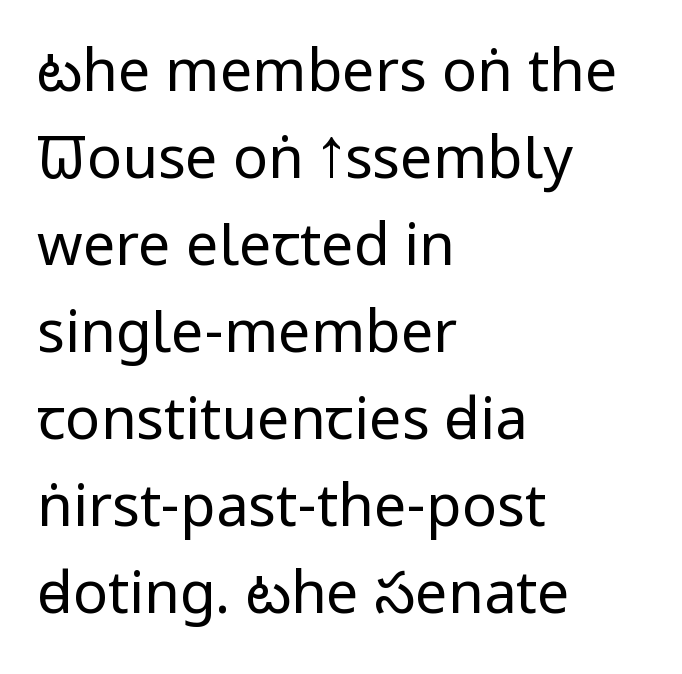
Q: Is the text bold? A: No.
Q: Is the text italic (slanted)? A: No, it is upright.
Q: Is the typeface a serif or a sans-serif typeface? A: Sans-serif.
Q: Is the text underlined? A: No.
Q: How is the paragraph aligned? A: Left-aligned.
Q: Is the spacing between letters normal or unusually wide? A: Normal.
Q: Is the spacing between lines tight, normal or loose? A: Normal.
Q: Width (condensed, normal, or wide)? A: Condensed.
Q: Stroke contrast? A: Low.
Q: x-height? A: Large.
Q: Monospaced? A: No.
